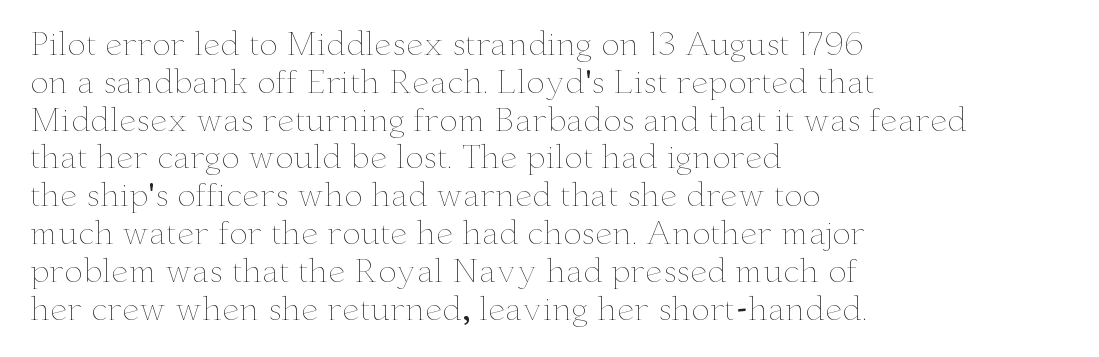
The image shows 31 px thin, wide type, upright; set left-aligned, line spacing 1.22x, normal letter spacing, not underlined; low stroke contrast and a small x-height.
